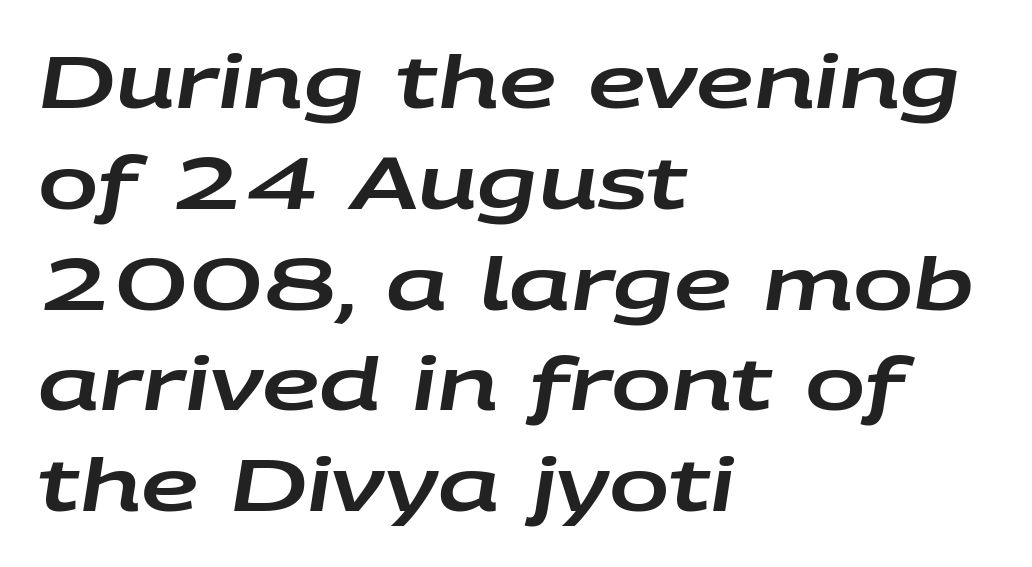
{"italic": "yes", "lean": "right", "slant_degrees": 9, "width": "wide", "stroke_contrast": "low", "x_height": "large", "monospaced": "no", "underline": "no", "align": "left", "line_spacing": "normal", "line_spacing_ratio": 1.4, "letter_spacing": "normal", "letter_spacing_em": 0.0, "glyph_px": 72}
